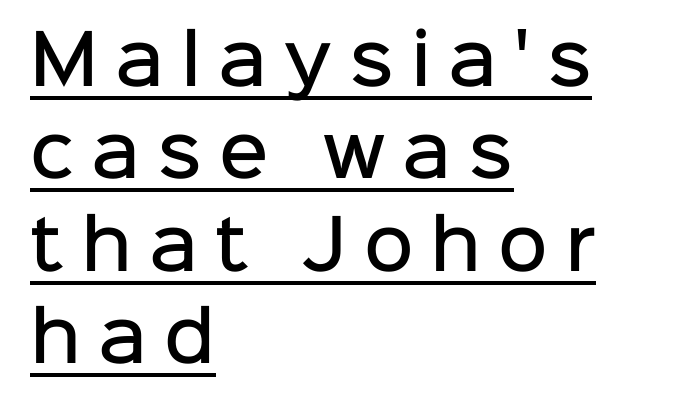
Summary of weight: moderately heavy, a semibold. A typographer would call this underscored text. Teacher's note: observe the even left margin — that is flush-left alignment. A typesetter would label this face a sans.
